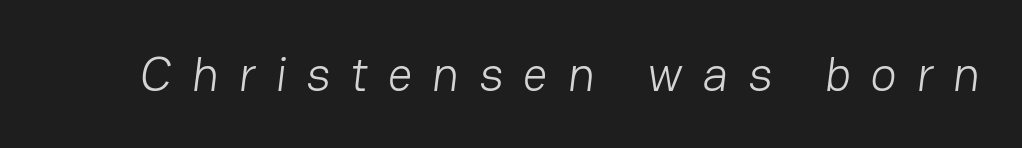
{"serif": "no", "bold": "no", "weight": "light", "width": "normal", "stroke_contrast": "low", "x_height": "medium", "monospaced": "no", "underline": "no", "letter_spacing": "wide", "letter_spacing_em": 0.4, "glyph_px": 49}
